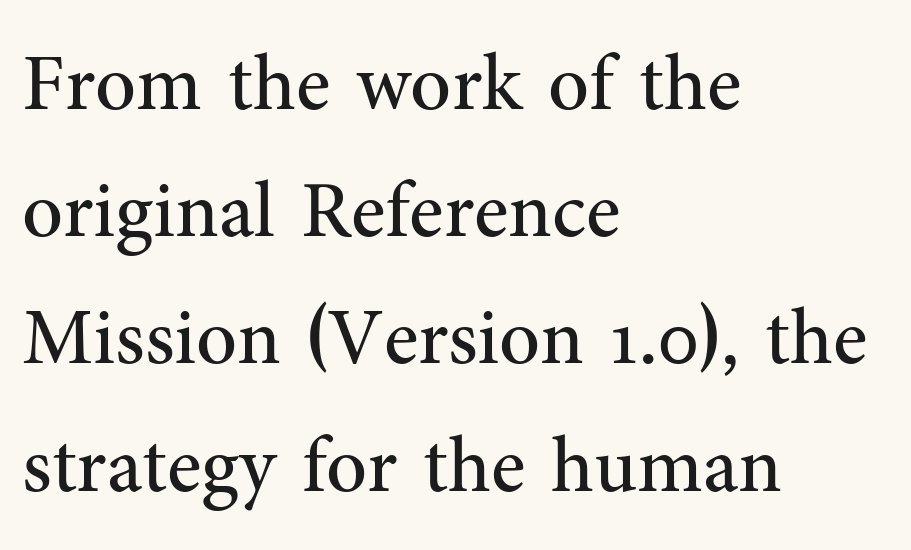
Think standard paragraph weight, or any step lighter than that. The face used here is rendered with its standard letterfit. This rendering uses left alignment, leaving the right contour irregular. This is roman type, the default non-slanted kind. The face used here is proportionally spaced, like ordinary book or web type. How would I describe the line gaps? Plain and ordinary.
